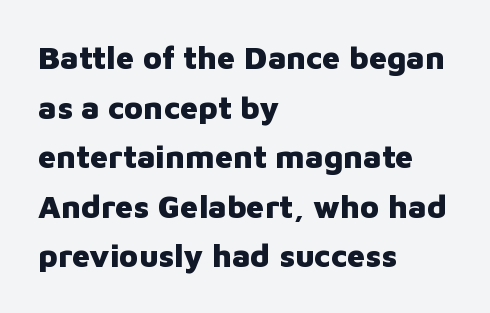
{"serif": "no", "italic": "no", "bold": "yes", "weight": "heavy", "width": "normal", "stroke_contrast": "low", "x_height": "medium", "monospaced": "no", "underline": "no", "align": "left", "line_spacing": "normal", "line_spacing_ratio": 1.55, "letter_spacing": "normal", "letter_spacing_em": 0.0, "glyph_px": 32}
